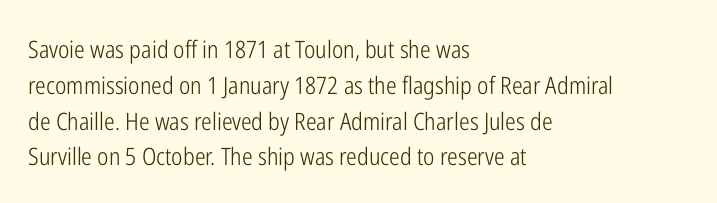
The image shows 24 px text type, upright; set left-aligned, normal line spacing (1.49x), normal letter spacing, not underlined.
